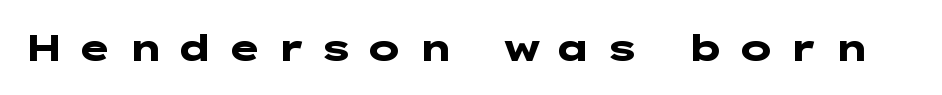
The image shows 37 px heavy, wide sans-serif type, upright; set unusually wide letter spacing (+0.36 em), not underlined; low stroke contrast and a medium x-height.
